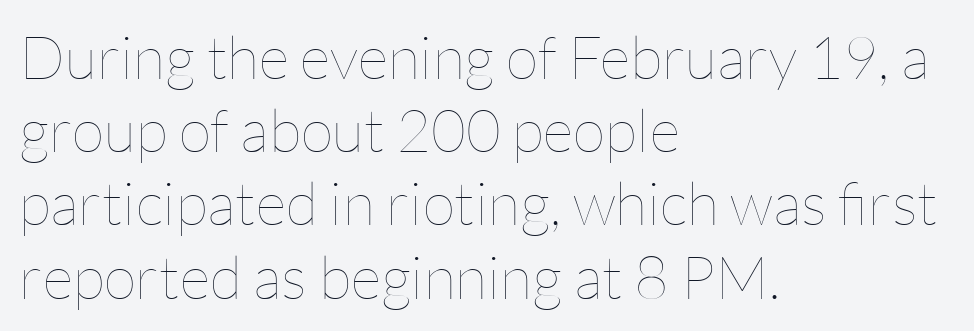
The image shows 60 px thin type, upright; set left-aligned, line spacing 1.22x, normal letter spacing, not underlined; low stroke contrast and a medium x-height.
